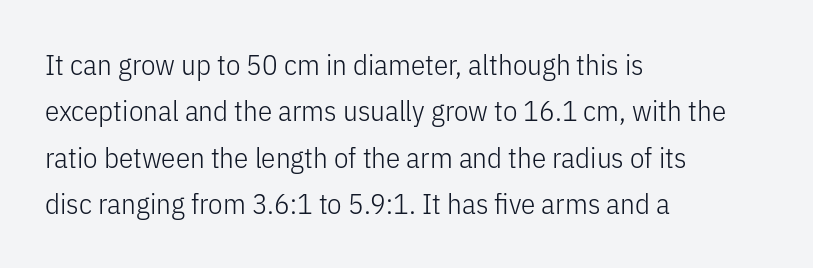
All the whitespace from short lines collects on the right. This sample uses a sans-serif face. A typesetter would call this zero additional tracking. Note the varied advance widths — an 'i' is clearly narrower than an 'm'. The glyphs are unaccompanied by any horizontal stroke below them.
